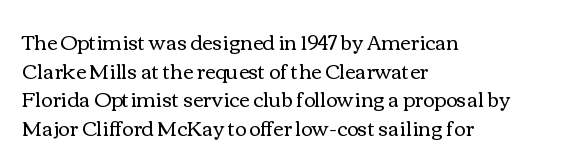
Honestly, the letter spacing is just normal — you wouldn't notice it. Every row of glyphs begins at an identical x-position on the left. The lettering holds an erect, upright posture throughout. A typesetter would call this leading conventional body-copy spacing.
